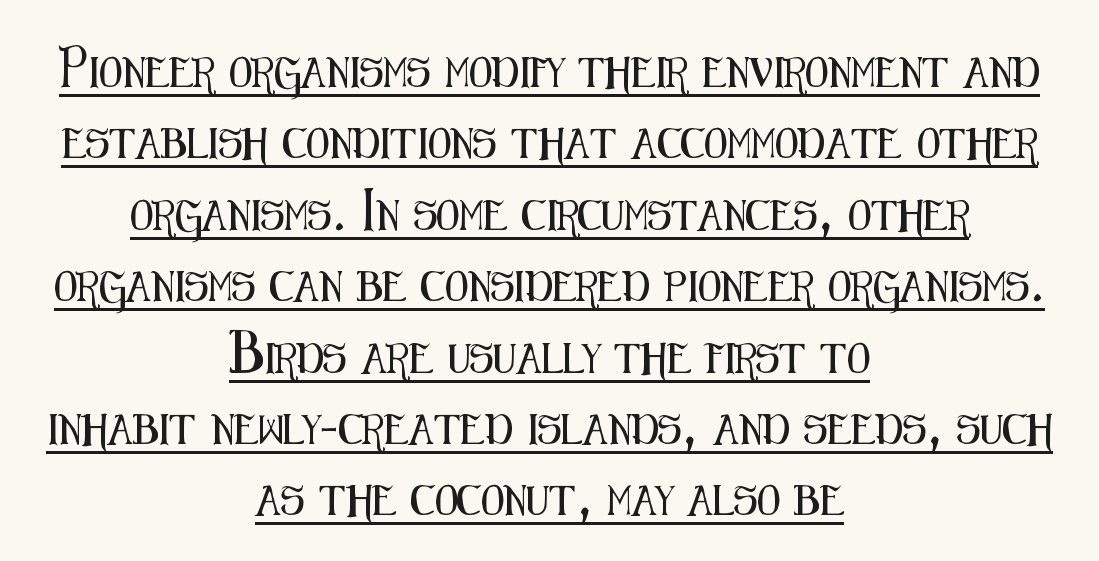
The image shows 30 px condensed type, upright; set centered, loose line spacing (2.38x), normal letter spacing, underlined; medium stroke contrast and a medium x-height.
